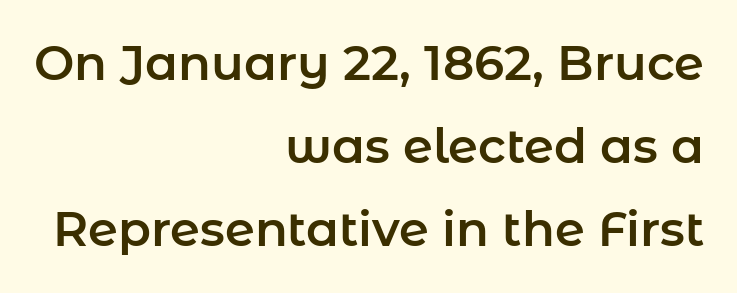
Q: Is the text italic (slanted)? A: No, it is upright.
Q: Is the typeface a serif or a sans-serif typeface? A: Sans-serif.
Q: Is the text underlined? A: No.
Q: How is the paragraph aligned? A: Right-aligned.
Q: Is the spacing between letters normal or unusually wide? A: Normal.
Q: Width (condensed, normal, or wide)? A: Normal.
Q: Stroke contrast? A: Low.
Q: x-height? A: Medium.
Q: Monospaced? A: No.
